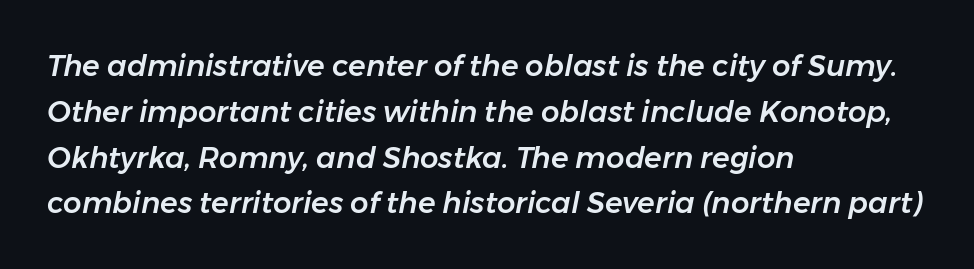
The image shows 29 px text type, italic (leaning right); set left-aligned, normal line spacing (1.58x), normal letter spacing, not underlined; low stroke contrast and a medium x-height.
